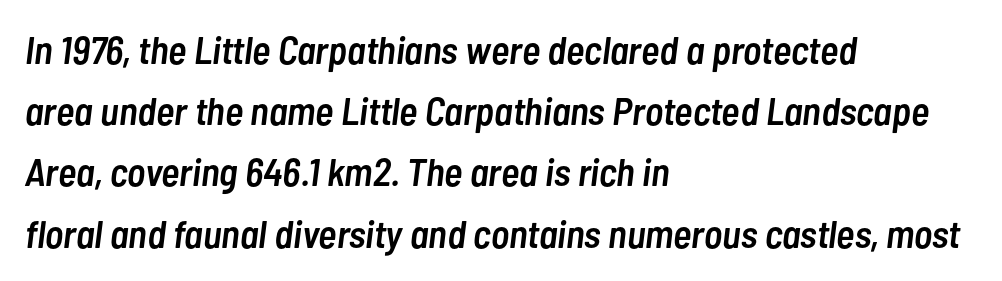
The image shows 39 px semibold, condensed type, italic (leaning right); set left-aligned, normal line spacing (1.57x), normal letter spacing, not underlined; low stroke contrast and a medium x-height.
